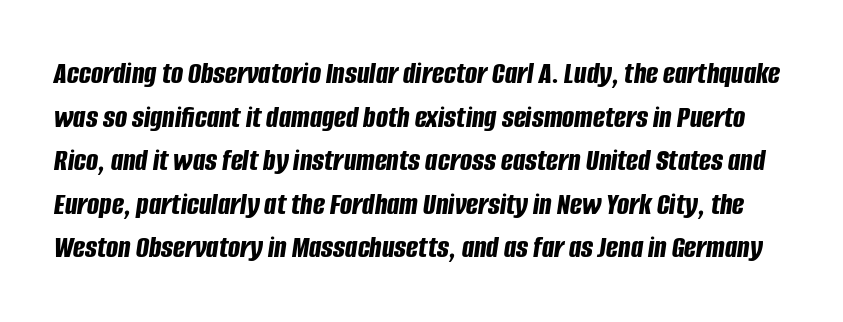
This sample keeps an unexceptional amount of space between lines. In terms of letterspacing, this is plain default setting. Lines of text with bare space underneath. Think of a printed novel: that variable character pitch is what you see here. Rendered with sloped, italic letterforms. The typesetting leans heavy: a genuine bold.
